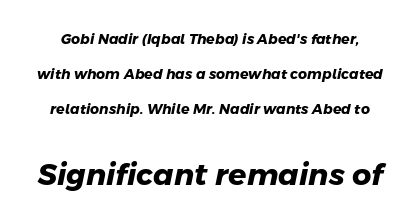
{"serif": "no", "bold": "yes", "weight": "heavy", "width": "normal", "stroke_contrast": "low", "x_height": "medium", "monospaced": "no", "underline": "no", "line_spacing": "loose", "line_spacing_ratio": 2.49, "letter_spacing": "normal", "letter_spacing_em": 0.0, "larger_block": "second", "size_ratio": 2.14, "glyph_px": 30}
